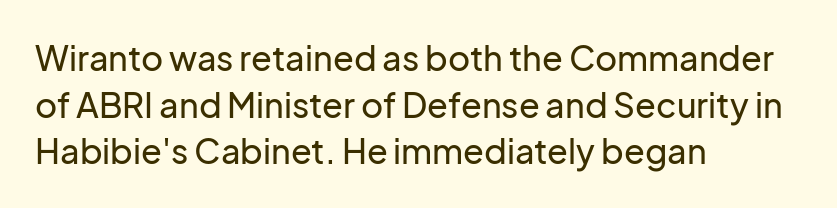
{"serif": "no", "italic": "no", "width": "normal", "stroke_contrast": "low", "x_height": "medium", "monospaced": "no", "underline": "no", "align": "left", "line_spacing": "normal", "line_spacing_ratio": 1.37, "letter_spacing": "normal", "letter_spacing_em": 0.0, "glyph_px": 34}
